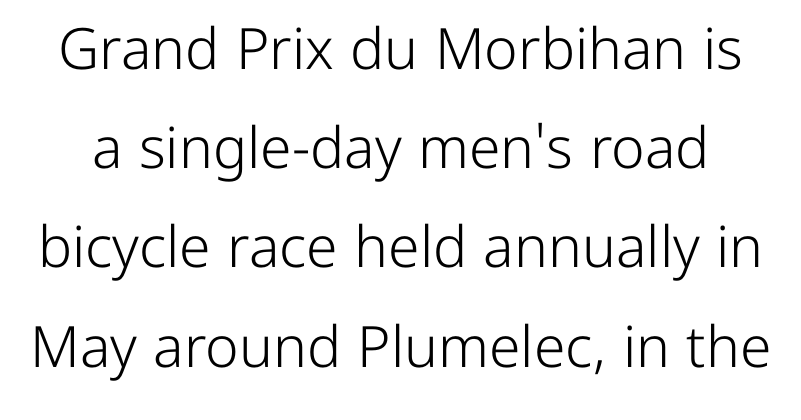
The image shows 57 px light sans-serif type, upright; set line spacing 1.74x, normal letter spacing, not underlined; low stroke contrast and a medium x-height.
